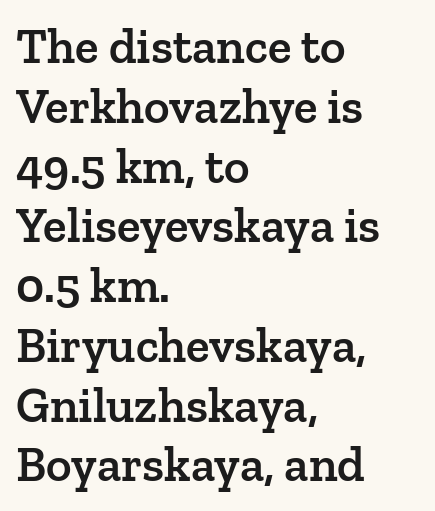
{"serif": "yes", "italic": "no", "bold": "semi", "weight": "semibold", "width": "normal", "stroke_contrast": "low", "x_height": "medium", "monospaced": "no", "underline": "no", "align": "left", "line_spacing_ratio": 1.22, "letter_spacing": "normal", "letter_spacing_em": 0.0, "glyph_px": 49}
